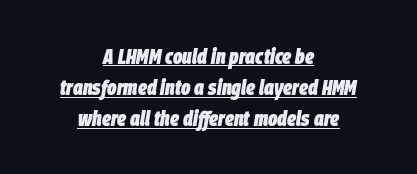
{"italic": "yes", "lean": "right", "slant_degrees": 9, "bold": "yes", "underline": "yes", "align": "center", "line_spacing": "normal", "line_spacing_ratio": 1.42, "letter_spacing": "normal", "letter_spacing_em": 0.0, "glyph_px": 22}
